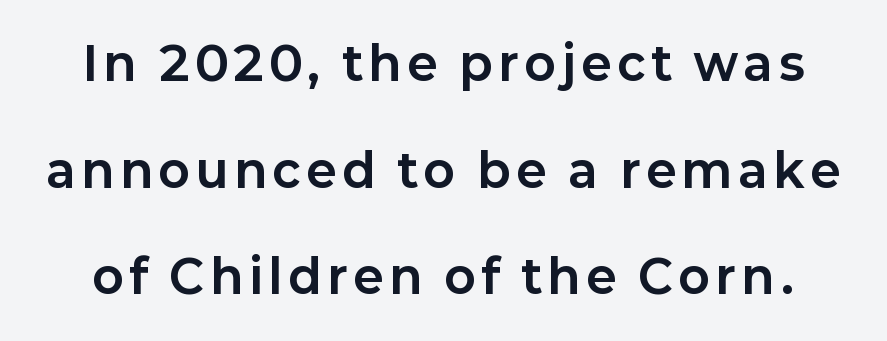
{"serif": "no", "italic": "no", "bold": "yes", "weight": "bold", "width": "normal", "stroke_contrast": "low", "x_height": "medium", "monospaced": "no", "underline": "no", "line_spacing": "loose", "line_spacing_ratio": 2.32, "glyph_px": 46}
